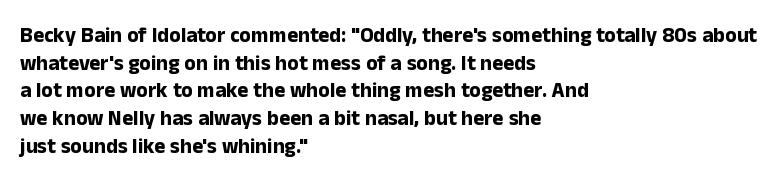
Q: Is the text bold? A: Yes.
Q: Is the text italic (slanted)? A: No, it is upright.
Q: Is the text underlined? A: No.
Q: How is the paragraph aligned? A: Left-aligned.
Q: Is the spacing between letters normal or unusually wide? A: Normal.
Q: Is the spacing between lines tight, normal or loose? A: Normal.
